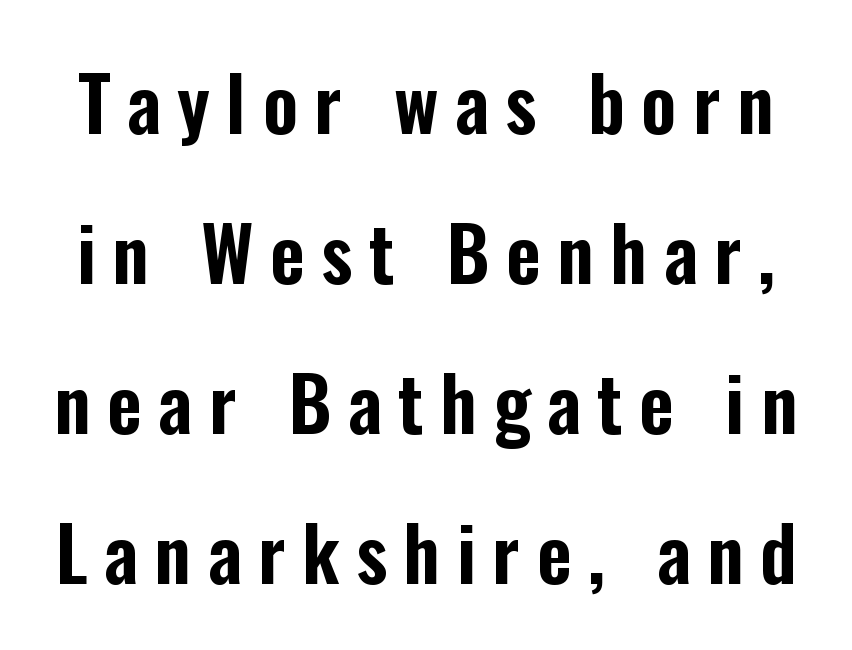
Q: Is the text italic (slanted)? A: No, it is upright.
Q: Is the typeface a serif or a sans-serif typeface? A: Sans-serif.
Q: Is the text underlined? A: No.
Q: Is the spacing between letters normal or unusually wide? A: Unusually wide.
Q: Is the spacing between lines tight, normal or loose? A: Loose.
Q: Width (condensed, normal, or wide)? A: Condensed.
Q: Stroke contrast? A: Low.
Q: x-height? A: Medium.
Q: Monospaced? A: No.
